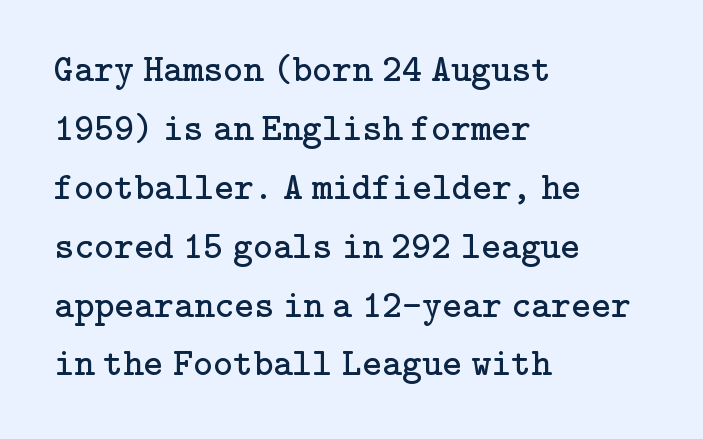
Q: Is the text bold? A: No.
Q: Is the text italic (slanted)? A: No, it is upright.
Q: Is the typeface a serif or a sans-serif typeface? A: Serif.
Q: Is the text underlined? A: No.
Q: How is the paragraph aligned? A: Left-aligned.
Q: Is the spacing between letters normal or unusually wide? A: Normal.
Q: Is the spacing between lines tight, normal or loose? A: Normal.
Q: Width (condensed, normal, or wide)? A: Normal.
Q: Stroke contrast? A: Low.
Q: x-height? A: Medium.
